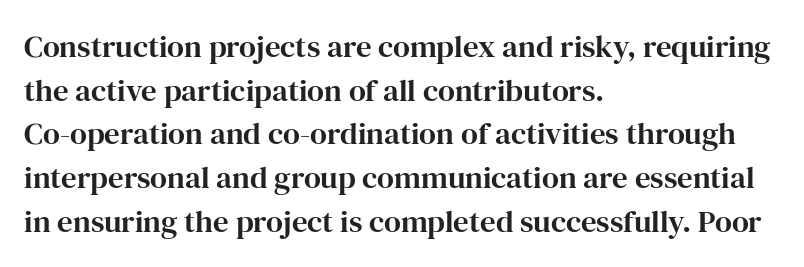
A serif font was chosen for this passage. In terms of posture, this sample is upright. Vertically, the passage feels balanced, rows spaced as you'd expect. This rendering features lettering with no underline. These lines stack with their left ends in a neat column.
